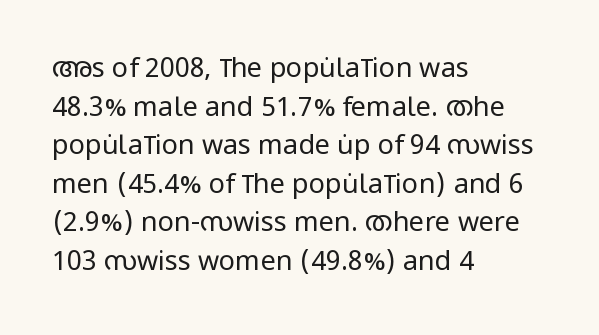
{"italic": "no", "bold": "no", "underline": "no", "align": "left", "line_spacing": "normal", "line_spacing_ratio": 1.43, "letter_spacing": "normal", "letter_spacing_em": 0.0, "glyph_px": 27}
